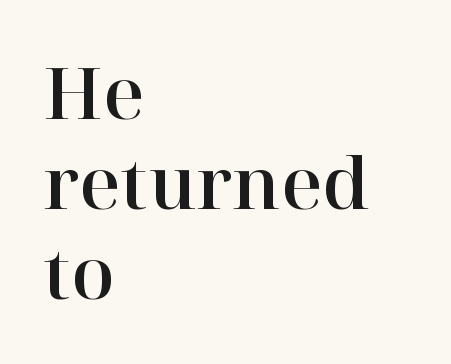
The image shows 71 px serif type, upright; set left-aligned, normal line spacing (1.27x), normal letter spacing, not underlined; high stroke contrast and a medium x-height.
